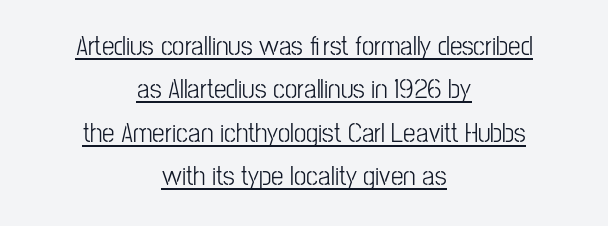
The image shows 28 px condensed sans-serif type, upright; set centered, normal line spacing (1.55x), normal letter spacing, underlined; low stroke contrast and a medium x-height.
